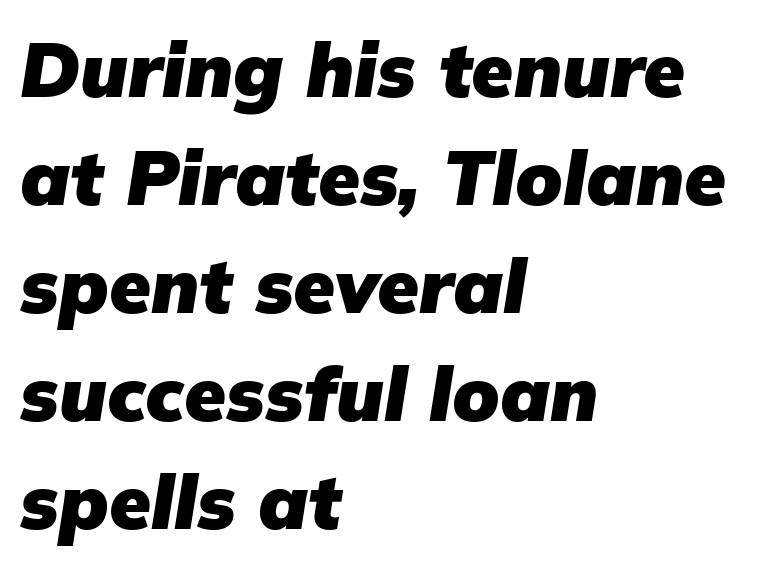
{"italic": "yes", "lean": "right", "slant_degrees": 9, "bold": "yes", "weight": "heavy", "width": "normal", "stroke_contrast": "low", "x_height": "medium", "monospaced": "no", "underline": "no", "align": "left", "line_spacing": "normal", "line_spacing_ratio": 1.42, "letter_spacing": "normal", "letter_spacing_em": 0.0, "glyph_px": 76}
